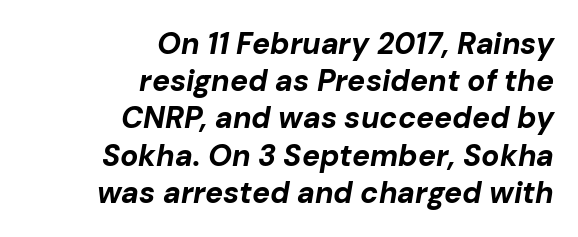
Q: Is the text bold? A: Yes.
Q: Is the text italic (slanted)? A: Yes, it leans right by about 10 degrees.
Q: Is the text underlined? A: No.
Q: How is the paragraph aligned? A: Right-aligned.
Q: Is the spacing between letters normal or unusually wide? A: Normal.
Q: Width (condensed, normal, or wide)? A: Normal.
Q: Stroke contrast? A: Low.
Q: x-height? A: Medium.
Q: Monospaced? A: No.
